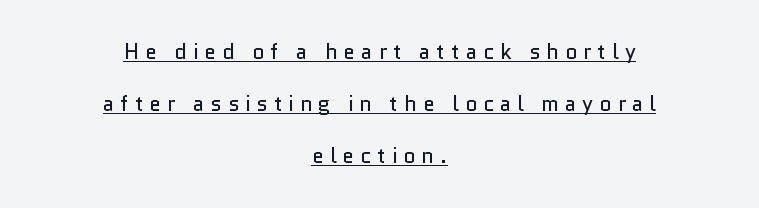
{"italic": "no", "bold": "no", "underline": "yes", "align": "center", "line_spacing": "loose", "line_spacing_ratio": 2.48, "letter_spacing": "wide", "letter_spacing_em": 0.29, "glyph_px": 21}
